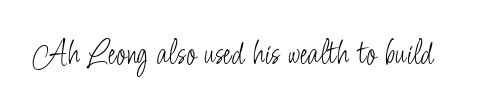
Q: Is the text bold? A: No.
Q: Is the text italic (slanted)? A: Yes.
Q: Is the typeface a serif or a sans-serif typeface? A: Sans-serif.
Q: Is the text underlined? A: No.
Q: Is the spacing between letters normal or unusually wide? A: Normal.
Q: Width (condensed, normal, or wide)? A: Condensed.
Q: Stroke contrast? A: Low.
Q: x-height? A: Small.
Q: Monospaced? A: No.
